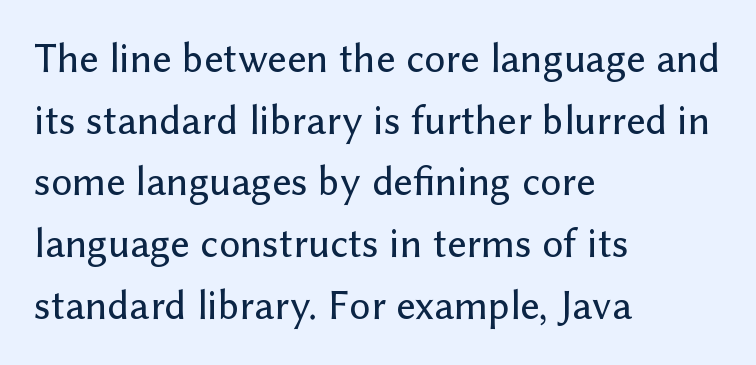
Q: Is the text italic (slanted)? A: No, it is upright.
Q: Is the typeface a serif or a sans-serif typeface? A: Sans-serif.
Q: Is the text underlined? A: No.
Q: How is the paragraph aligned? A: Left-aligned.
Q: Is the spacing between letters normal or unusually wide? A: Normal.
Q: Is the spacing between lines tight, normal or loose? A: Normal.
Q: Width (condensed, normal, or wide)? A: Normal.
Q: Stroke contrast? A: Low.
Q: x-height? A: Medium.
Q: Monospaced? A: No.
